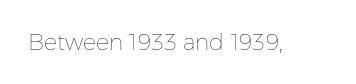
{"italic": "no", "bold": "no", "underline": "no", "letter_spacing": "normal", "letter_spacing_em": 0.0, "glyph_px": 22}
